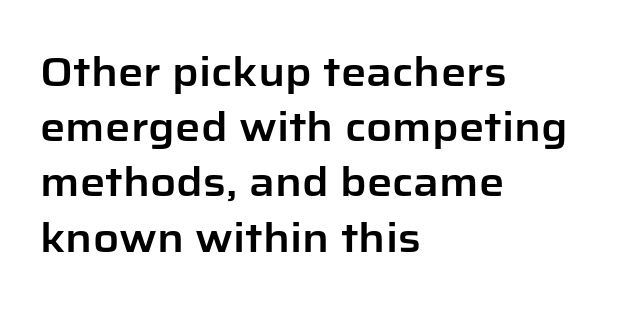
The line-height multiplier appears to be the usual default. Think of a printed novel: that variable character pitch is what you see here. The glyphs are unaccompanied by any horizontal stroke below them. Stroke terminals: plain, sans-serif.
